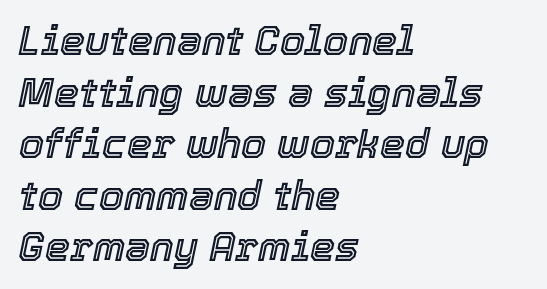
{"italic": "yes", "lean": "right", "slant_degrees": 12, "width": "normal", "x_height": "medium", "monospaced": "no", "underline": "no", "align": "left", "line_spacing": "normal", "line_spacing_ratio": 1.29, "letter_spacing": "normal", "letter_spacing_em": 0.0, "glyph_px": 40}
